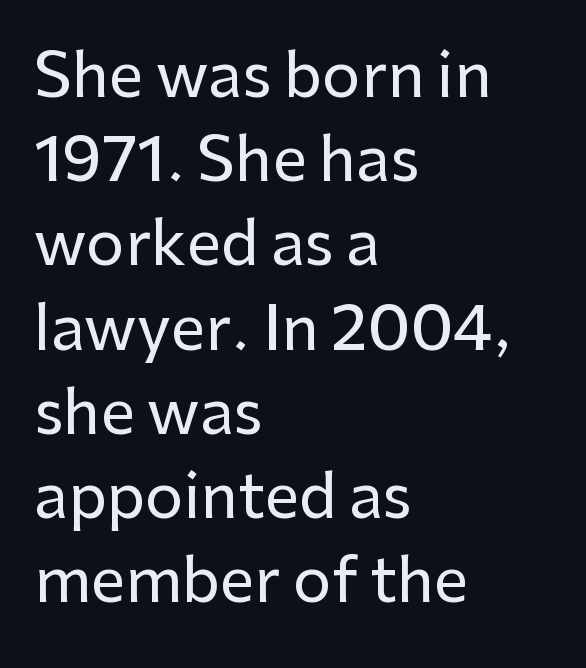
{"serif": "no", "italic": "no", "width": "normal", "stroke_contrast": "low", "x_height": "medium", "monospaced": "no", "underline": "no", "align": "left", "line_spacing": "normal", "line_spacing_ratio": 1.38, "letter_spacing": "normal", "letter_spacing_em": 0.0, "glyph_px": 61}
